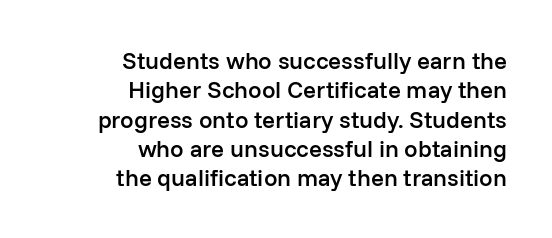
Has an underline been added? It has not. The gaps between neighbouring characters are ordinary and unremarkable. This is the regular roman posture of the typeface. A semibold gives these letters moderate extra thickness, short of bold.
